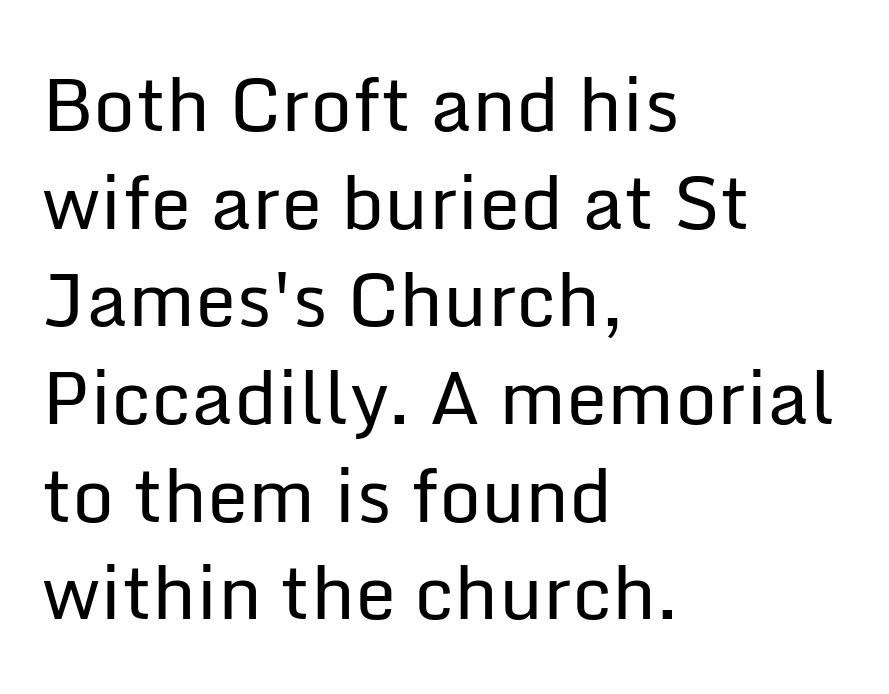
Q: Is the text bold? A: No.
Q: Is the text italic (slanted)? A: No, it is upright.
Q: Is the typeface a serif or a sans-serif typeface? A: Sans-serif.
Q: Is the text underlined? A: No.
Q: How is the paragraph aligned? A: Left-aligned.
Q: Is the spacing between letters normal or unusually wide? A: Normal.
Q: Is the spacing between lines tight, normal or loose? A: Normal.
Q: Width (condensed, normal, or wide)? A: Normal.
Q: Stroke contrast? A: Low.
Q: x-height? A: Medium.
Q: Monospaced? A: No.
